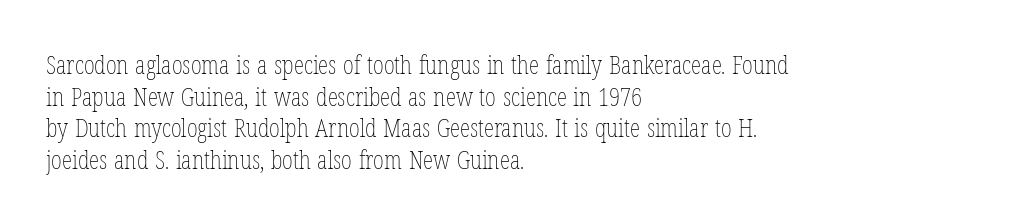
{"italic": "no", "bold": "no", "underline": "no", "align": "left", "line_spacing_ratio": 1.22, "letter_spacing": "normal", "letter_spacing_em": 0.0, "glyph_px": 26}
